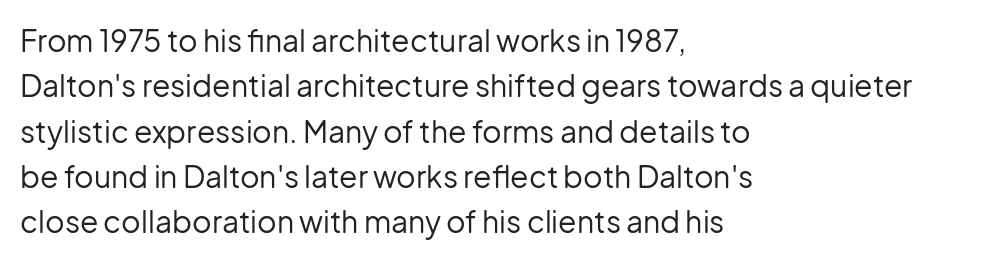
The image shows 30 px regular-weight sans-serif type, upright; set left-aligned, normal line spacing (1.51x), normal letter spacing, not underlined; low stroke contrast and a medium x-height.
